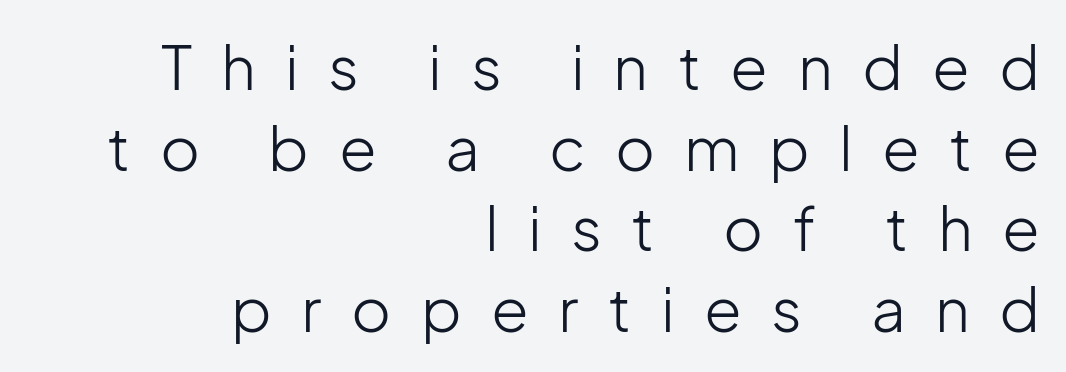
A student would call this right alignment; a typographer would say flush right, rag left. You can tell from the bare stems that sans-serif type was used. Weight: in the light-to-regular range. Vertically, the passage feels balanced, rows spaced as you'd expect. Unmarked baselines from the first word to the last.
